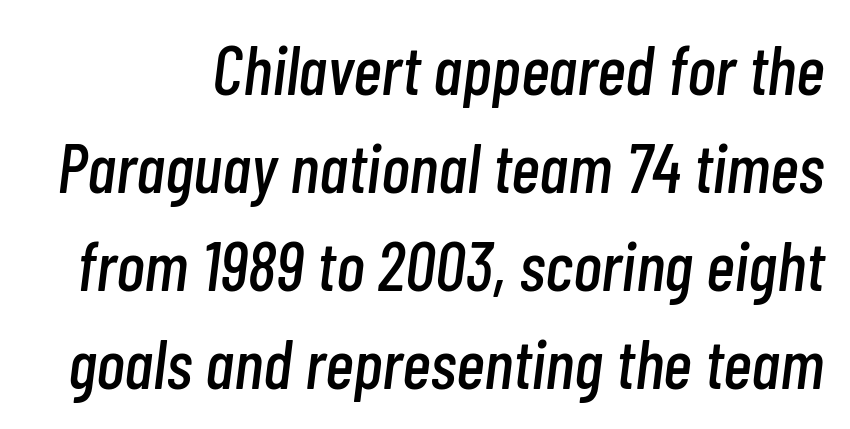
{"italic": "yes", "lean": "right", "slant_degrees": 7, "width": "condensed", "stroke_contrast": "low", "x_height": "medium", "monospaced": "no", "underline": "no", "line_spacing": "normal", "line_spacing_ratio": 1.42, "letter_spacing": "normal", "letter_spacing_em": 0.0, "glyph_px": 69}
